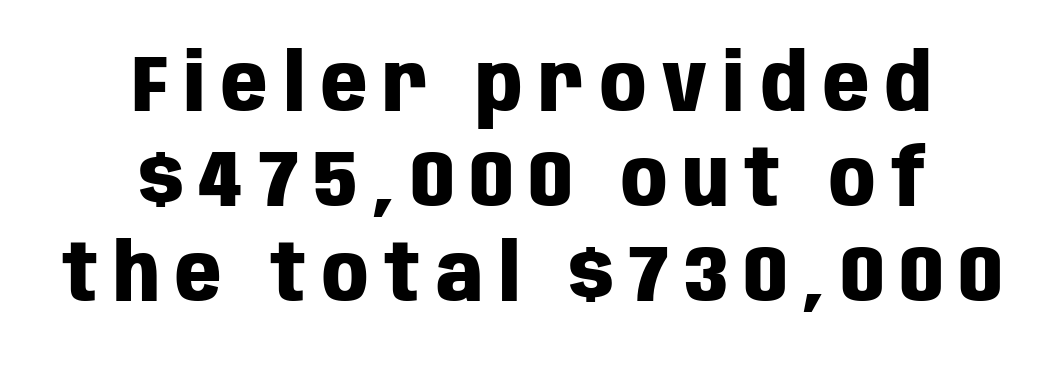
Regarding serifs, this sample does without them. A typesetter would mark this as roman, not italic. Glyph-to-glyph distance is far greater than everyday printed text. I'd describe the lettering as bold — thick and assertive. The typesetter chose a symmetrical, centered arrangement here. A bare baseline throughout the passage.
